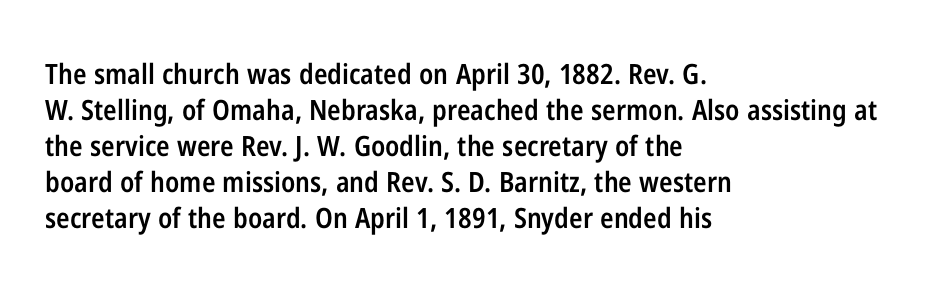
Q: Is the text bold? A: Semi-bold.
Q: Is the text italic (slanted)? A: No, it is upright.
Q: Is the typeface a serif or a sans-serif typeface? A: Sans-serif.
Q: Is the text underlined? A: No.
Q: How is the paragraph aligned? A: Left-aligned.
Q: Is the spacing between letters normal or unusually wide? A: Normal.
Q: Is the spacing between lines tight, normal or loose? A: Normal.
Q: Width (condensed, normal, or wide)? A: Condensed.
Q: Stroke contrast? A: Low.
Q: x-height? A: Medium.
Q: Monospaced? A: No.
